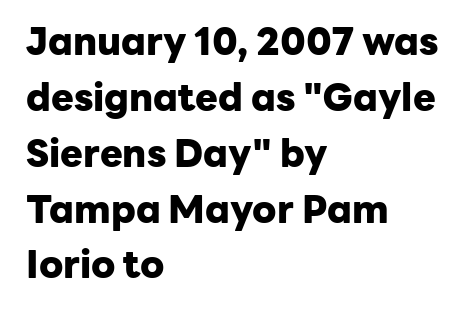
{"serif": "no", "italic": "no", "bold": "yes", "weight": "heavy", "width": "normal", "stroke_contrast": "low", "x_height": "medium", "monospaced": "no", "underline": "no", "align": "left", "line_spacing": "normal", "line_spacing_ratio": 1.47, "letter_spacing": "normal", "letter_spacing_em": 0.0, "glyph_px": 38}
